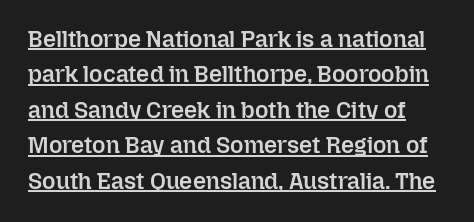
{"italic": "no", "bold": "semi", "underline": "yes", "line_spacing": "normal", "line_spacing_ratio": 1.54, "letter_spacing": "normal", "letter_spacing_em": 0.0, "glyph_px": 23}
